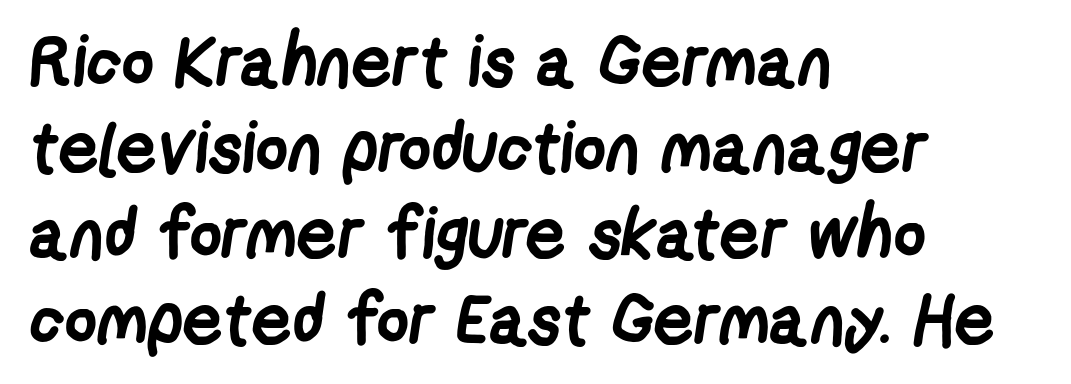
The image shows 71 px semibold, condensed sans-serif type; set left-aligned, line spacing 1.21x, normal letter spacing, not underlined; low stroke contrast and a medium x-height.
